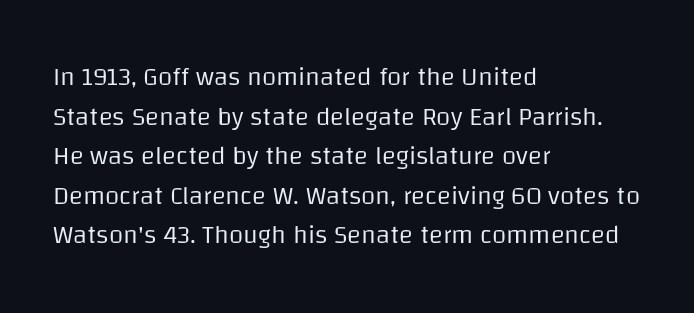
{"italic": "no", "bold": "no", "underline": "no", "align": "left", "line_spacing": "normal", "line_spacing_ratio": 1.52, "letter_spacing": "normal", "letter_spacing_em": 0.0, "glyph_px": 26}
